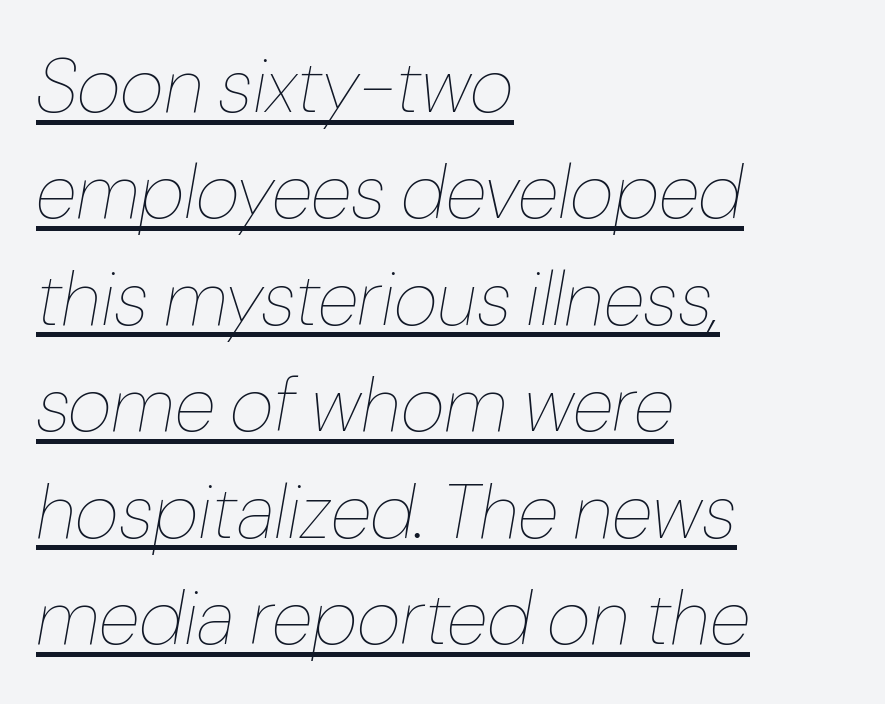
Q: Is the text bold? A: No.
Q: Is the text italic (slanted)? A: Yes, it leans right by about 10 degrees.
Q: Is the text underlined? A: Yes.
Q: How is the paragraph aligned? A: Left-aligned.
Q: Is the spacing between letters normal or unusually wide? A: Normal.
Q: Is the spacing between lines tight, normal or loose? A: Normal.
Q: Width (condensed, normal, or wide)? A: Normal.
Q: Stroke contrast? A: Low.
Q: x-height? A: Medium.
Q: Monospaced? A: No.
